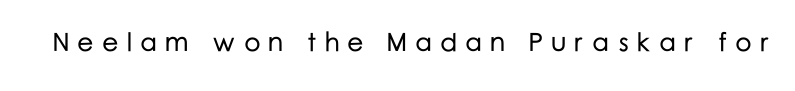
{"italic": "no", "underline": "no", "letter_spacing": "wide", "letter_spacing_em": 0.31, "glyph_px": 26}
